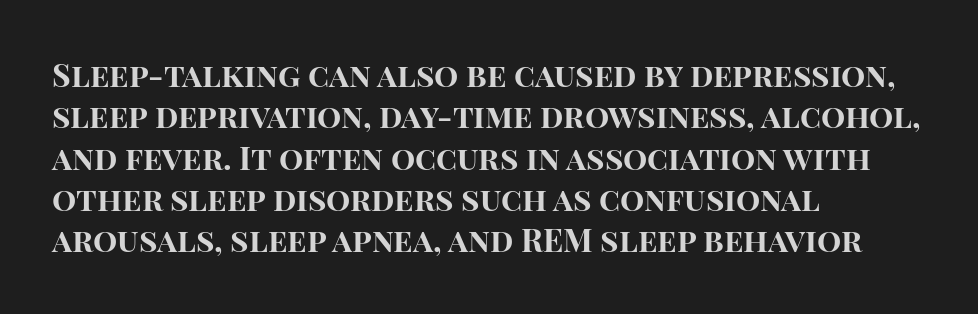
The image shows 32 px bold sans-serif type, upright; set left-aligned, normal line spacing (1.29x), normal letter spacing, not underlined; high stroke contrast and a large x-height.
